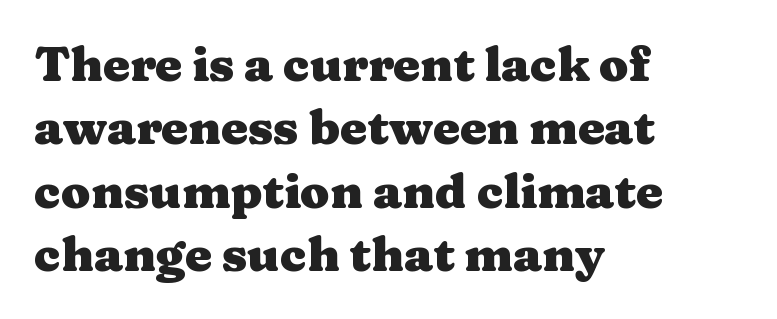
Q: Is the text bold? A: Yes.
Q: Is the text italic (slanted)? A: No, it is upright.
Q: Is the typeface a serif or a sans-serif typeface? A: Serif.
Q: Is the text underlined? A: No.
Q: How is the paragraph aligned? A: Left-aligned.
Q: Is the spacing between letters normal or unusually wide? A: Normal.
Q: Is the spacing between lines tight, normal or loose? A: Normal.
Q: Width (condensed, normal, or wide)? A: Wide.
Q: Stroke contrast? A: Medium.
Q: x-height? A: Medium.
Q: Monospaced? A: No.
